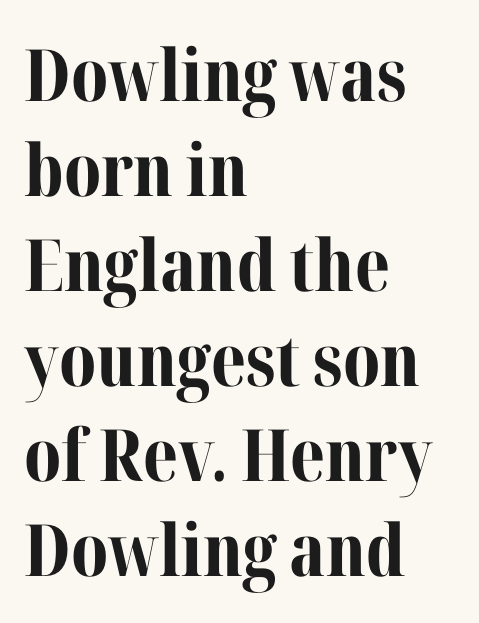
{"serif": "yes", "italic": "no", "bold": "yes", "weight": "bold", "width": "normal", "stroke_contrast": "medium", "x_height": "medium", "monospaced": "no", "underline": "no", "align": "left", "line_spacing": "normal", "line_spacing_ratio": 1.32, "letter_spacing": "normal", "letter_spacing_em": 0.0, "glyph_px": 72}
